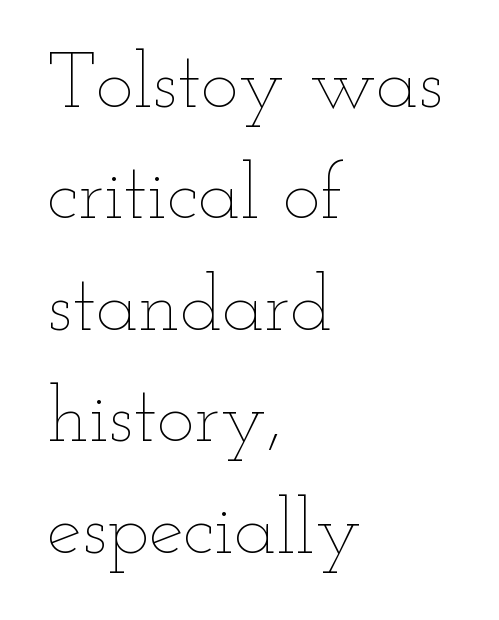
Q: Is the text bold? A: No.
Q: Is the text italic (slanted)? A: No, it is upright.
Q: Is the text underlined? A: No.
Q: How is the paragraph aligned? A: Left-aligned.
Q: Is the spacing between letters normal or unusually wide? A: Normal.
Q: Is the spacing between lines tight, normal or loose? A: Normal.
Q: Width (condensed, normal, or wide)? A: Wide.
Q: Stroke contrast? A: Low.
Q: x-height? A: Small.
Q: Monospaced? A: No.
